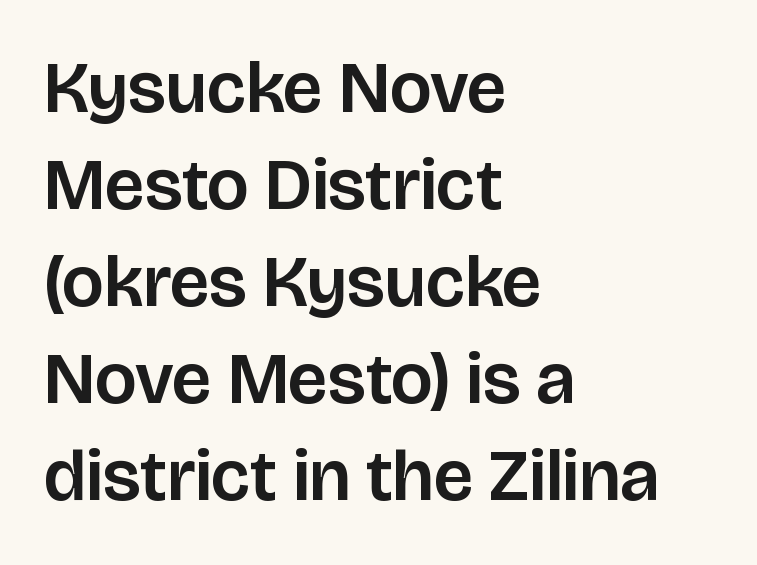
Posture: upright roman. Are there feet on the stems? There aren't — it's a sans. The passage shown has conventional tracking throughout. These lines sit exactly where default settings would place them. The gap between lines stays unmarked. Spacing verdict: proportional, widths tailored to each character.
